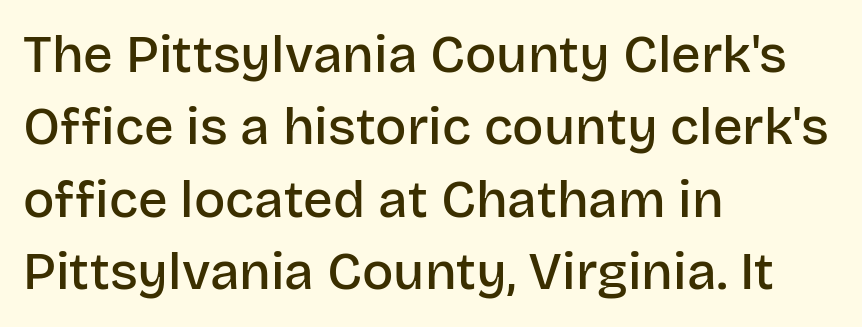
The image shows 52 px semibold sans-serif type, upright; set left-aligned, normal line spacing (1.39x), normal letter spacing, not underlined; low stroke contrast and a large x-height.
